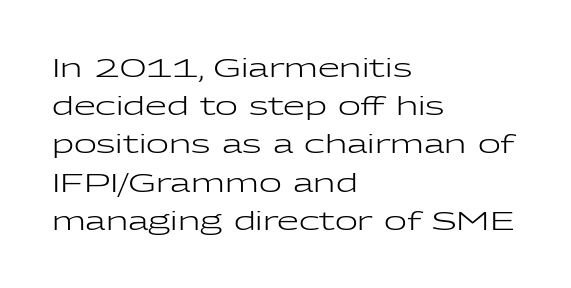
{"italic": "no", "bold": "no", "underline": "no", "align": "left", "line_spacing": "normal", "line_spacing_ratio": 1.53, "letter_spacing": "normal", "letter_spacing_em": 0.0, "glyph_px": 25}
